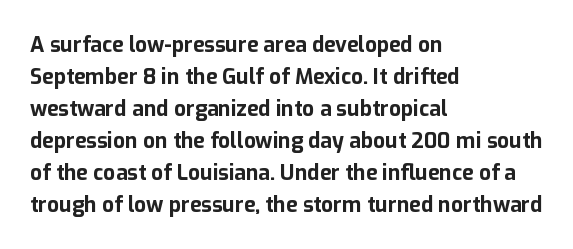
The type sits square on the baseline with zero lean. Summary of weight: heavy, a full bold. Interline gaps are of average width in this sample. The type is set solid horizontally, with unmodified tracking. Underline: absent.
